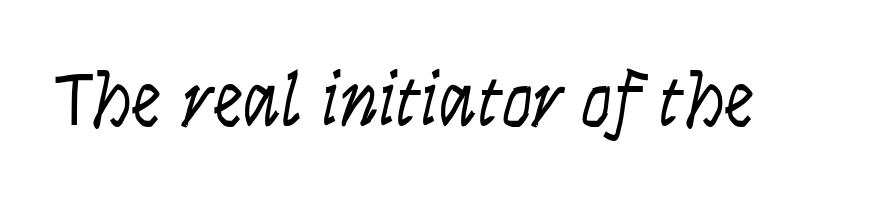
The image shows 77 px light, condensed type, italic (leaning right); set normal letter spacing, not underlined; low stroke contrast and a large x-height.
